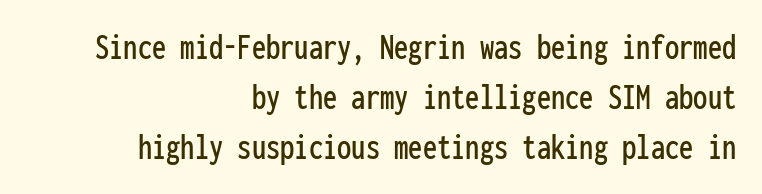
The image shows 38 px condensed sans-serif type, upright, monospaced; set right-aligned, normal line spacing (1.32x), normal letter spacing, not underlined; low stroke contrast and a medium x-height.
